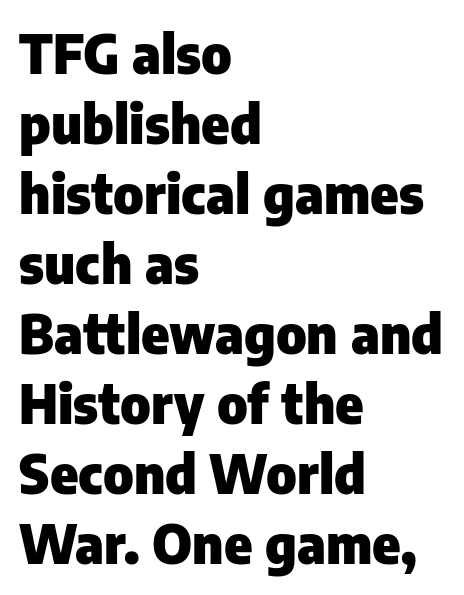
Q: Is the text bold? A: Yes.
Q: Is the text italic (slanted)? A: No, it is upright.
Q: Is the typeface a serif or a sans-serif typeface? A: Sans-serif.
Q: Is the text underlined? A: No.
Q: How is the paragraph aligned? A: Left-aligned.
Q: Is the spacing between letters normal or unusually wide? A: Normal.
Q: Is the spacing between lines tight, normal or loose? A: Normal.
Q: Width (condensed, normal, or wide)? A: Normal.
Q: Stroke contrast? A: Low.
Q: x-height? A: Medium.
Q: Monospaced? A: No.
